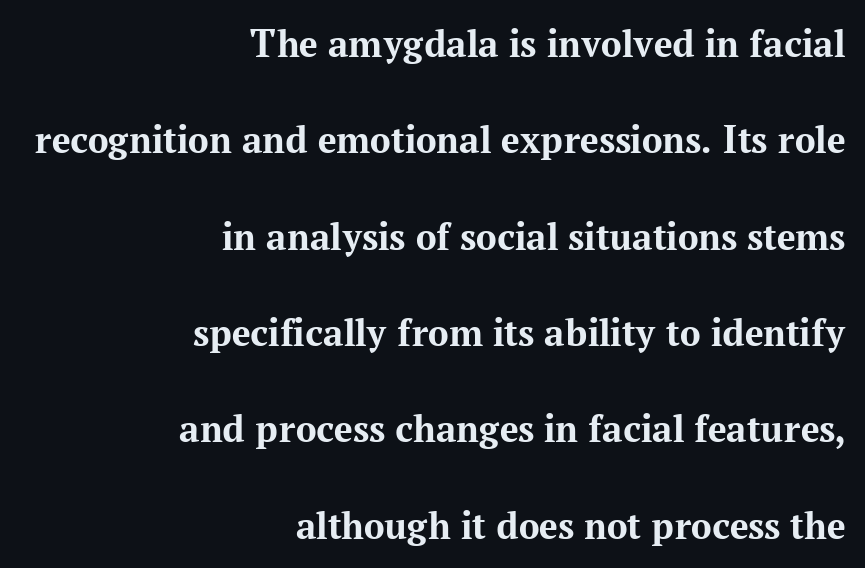
The image shows 41 px bold serif type, upright; set right-aligned, loose line spacing (2.35x), normal letter spacing, not underlined; medium stroke contrast and a medium x-height.
